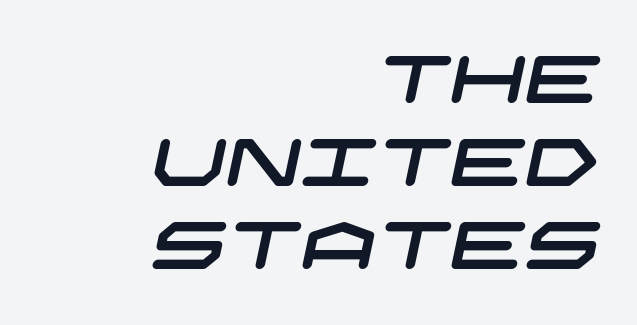
Q: Is the typeface a serif or a sans-serif typeface? A: Sans-serif.
Q: Is the text underlined? A: No.
Q: How is the paragraph aligned? A: Right-aligned.
Q: Is the spacing between letters normal or unusually wide? A: Normal.
Q: Is the spacing between lines tight, normal or loose? A: Normal.
Q: Width (condensed, normal, or wide)? A: Wide.
Q: Stroke contrast? A: Low.
Q: x-height? A: Large.
